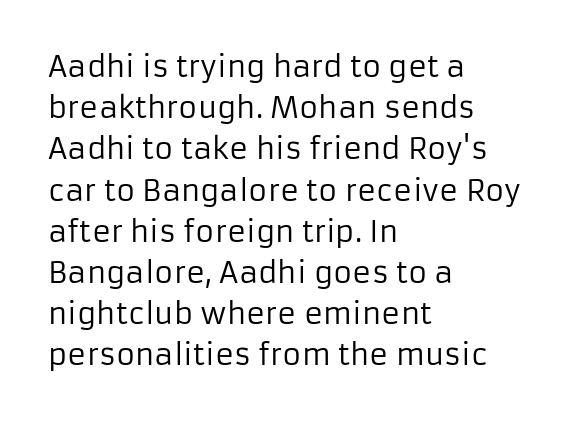
{"serif": "no", "italic": "no", "bold": "no", "weight": "regular", "width": "normal", "stroke_contrast": "low", "x_height": "medium", "monospaced": "no", "underline": "no", "align": "left", "line_spacing": "normal", "line_spacing_ratio": 1.42, "letter_spacing": "normal", "letter_spacing_em": 0.0, "glyph_px": 29}
